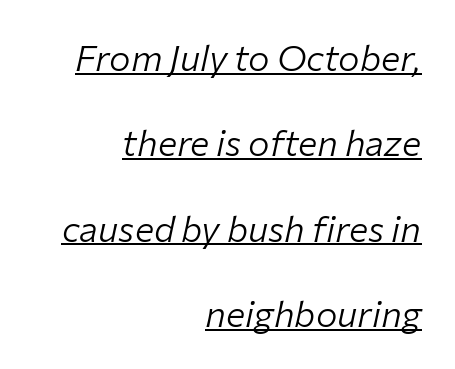
The image shows 36 px light type, italic (leaning right); set right-aligned, loose line spacing (2.37x), normal letter spacing, underlined; low stroke contrast and a medium x-height.
